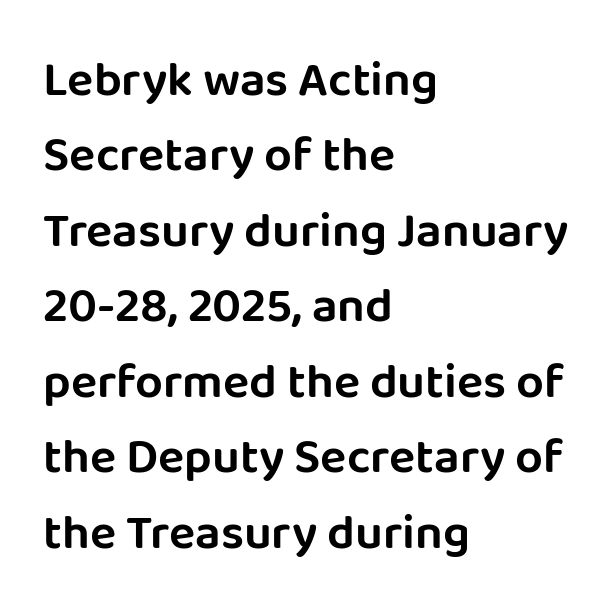
Q: Is the text italic (slanted)? A: No, it is upright.
Q: Is the typeface a serif or a sans-serif typeface? A: Sans-serif.
Q: Is the text underlined? A: No.
Q: How is the paragraph aligned? A: Left-aligned.
Q: Is the spacing between letters normal or unusually wide? A: Normal.
Q: Is the spacing between lines tight, normal or loose? A: Normal.
Q: Width (condensed, normal, or wide)? A: Normal.
Q: Stroke contrast? A: Low.
Q: x-height? A: Large.
Q: Monospaced? A: No.
